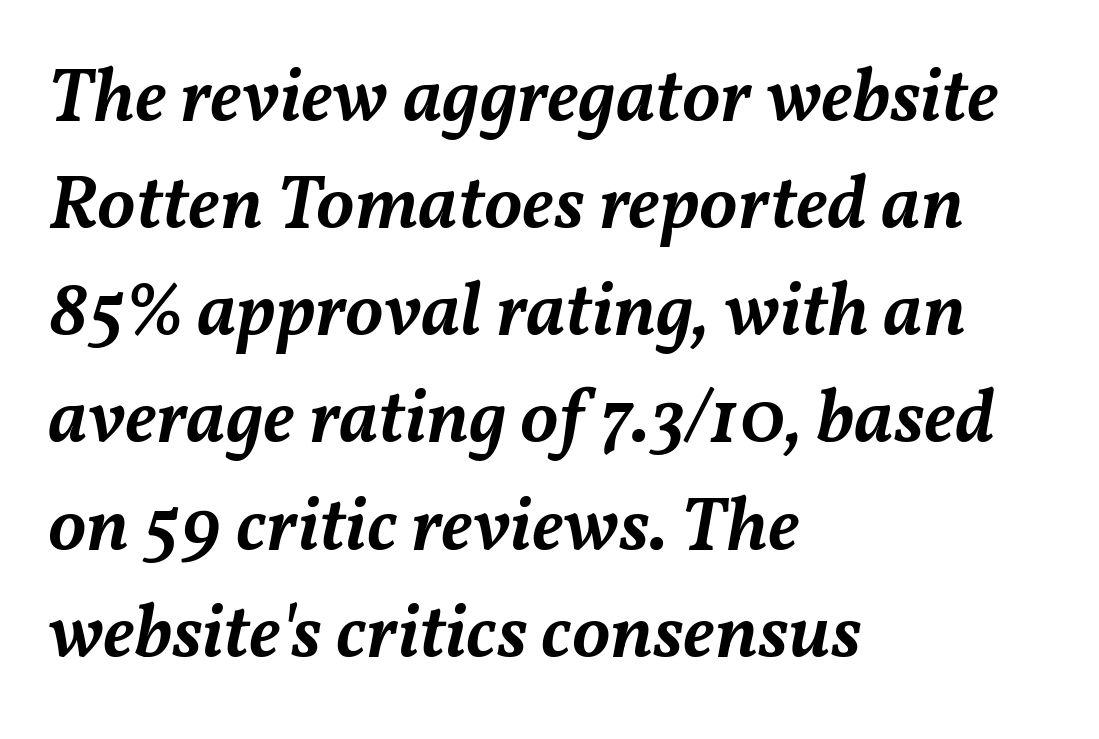
Notice how the stems are inclined rather than vertical — that's the hallmark of italics. Looks like regular typesetting: each glyph gets only the width it needs. Honestly, the row spacing looks completely unremarkable. The area under the type is left untouched. The passage shown is semibold, sitting just below true bold.
